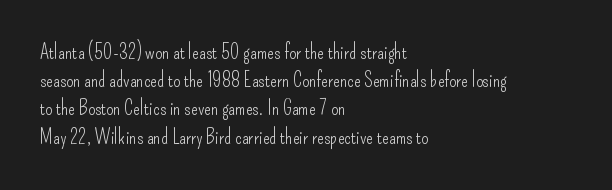
Q: Is the text bold? A: No.
Q: Is the text italic (slanted)? A: No, it is upright.
Q: Is the text underlined? A: No.
Q: How is the paragraph aligned? A: Left-aligned.
Q: Is the spacing between letters normal or unusually wide? A: Normal.
Q: Is the spacing between lines tight, normal or loose? A: Normal.
